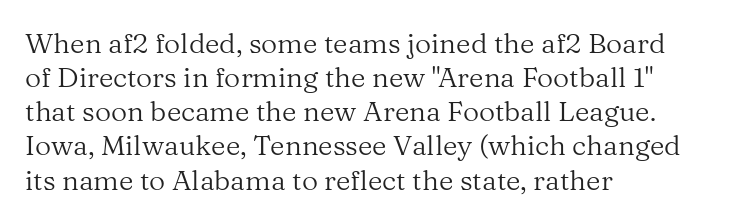
In terms of letterspacing, this is plain default setting. It's the straight-up-and-down kind of type. The passage shown is typeset with a serif family. Check under the words: just untouched page. Layout note: lines flush left. Each letter keeps its own natural width here, so spacing adapts to shape.
